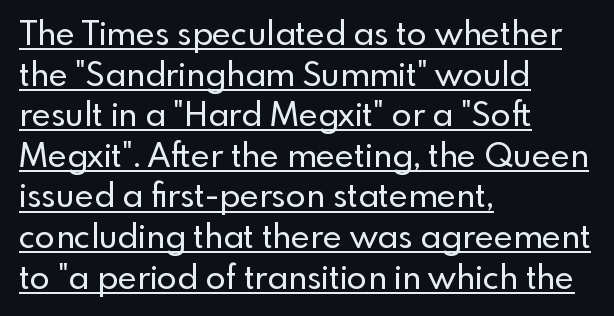
These characters rest on top of a visible drawn line. When letters stand straight like this, we call the style roman or upright. Serif or sans? Sans — the stroke terminals are bare. Words appear dense and cohesive because spacing is normal. Is this a fixed-width face? No — the glyphs have proportional, varying widths. The rag falls on the right side of this text block.
